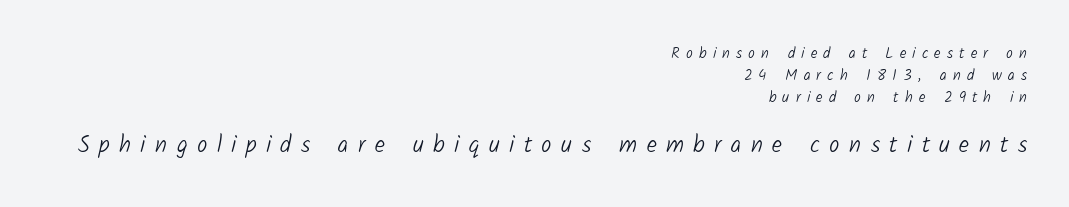
{"bold": "no", "underline": "no", "align": "right", "line_spacing": "normal", "line_spacing_ratio": 1.47, "letter_spacing": "wide", "letter_spacing_em": 0.41, "larger_block": "second", "size_ratio": 1.53, "glyph_px": 23}
